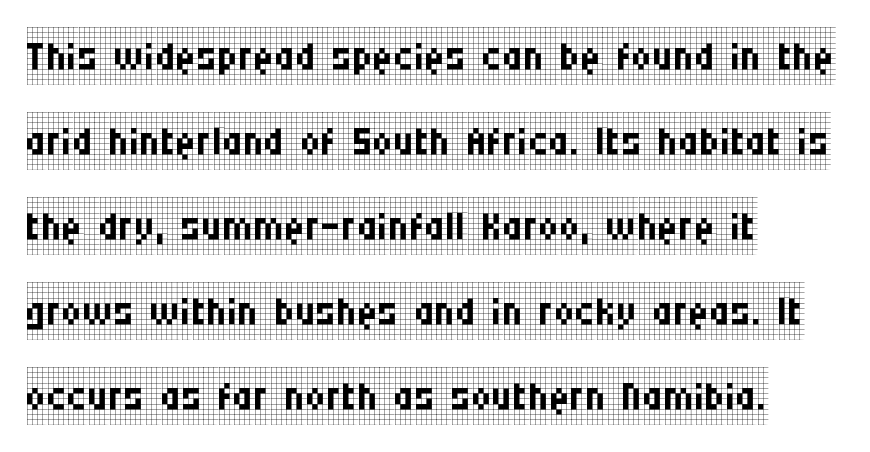
Q: Is the text bold? A: No.
Q: Is the text italic (slanted)? A: No, it is upright.
Q: Is the typeface a serif or a sans-serif typeface? A: Serif.
Q: Is the text underlined? A: No.
Q: How is the paragraph aligned? A: Left-aligned.
Q: Is the spacing between letters normal or unusually wide? A: Normal.
Q: Is the spacing between lines tight, normal or loose? A: Normal.
Q: Width (condensed, normal, or wide)? A: Condensed.
Q: Stroke contrast? A: Low.
Q: x-height? A: Large.
Q: Monospaced? A: No.
